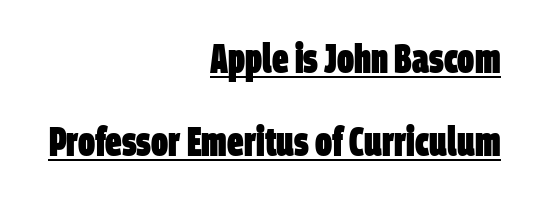
The rendering shows plain stroke endings on the letterforms — a sans-serif design. The line texture is even and compact thanks to regular tracking. The letters are bold, with thick, heavy strokes. Every word sits above its own underline. Typeset ragged left — the right edge is the straight one. How would I describe the line gaps? Wide and relaxed.
